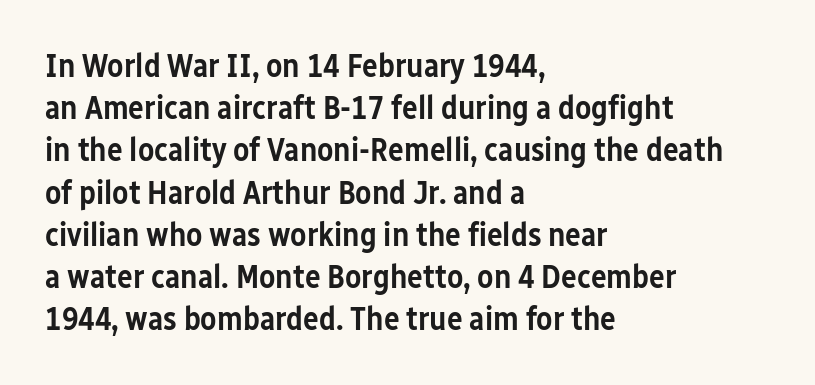
Students, observe: this is what conventionally led text looks like. The string is rendered with underlining switched off. Varying glyph widths throughout — classic text-font behaviour. The rag falls on the right side of this text block.
